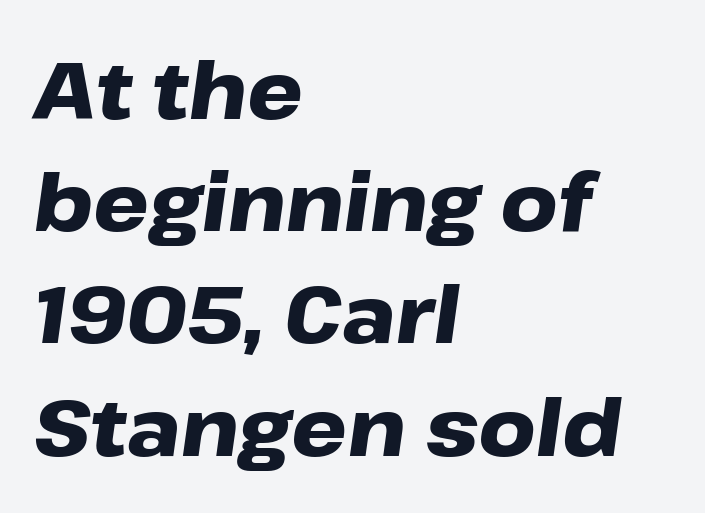
Q: Is the text bold? A: Yes.
Q: Is the text italic (slanted)? A: Yes, it leans right by about 8 degrees.
Q: Is the text underlined? A: No.
Q: How is the paragraph aligned? A: Left-aligned.
Q: Is the spacing between letters normal or unusually wide? A: Normal.
Q: Is the spacing between lines tight, normal or loose? A: Normal.
Q: Width (condensed, normal, or wide)? A: Wide.
Q: Stroke contrast? A: Low.
Q: x-height? A: Medium.
Q: Monospaced? A: No.
